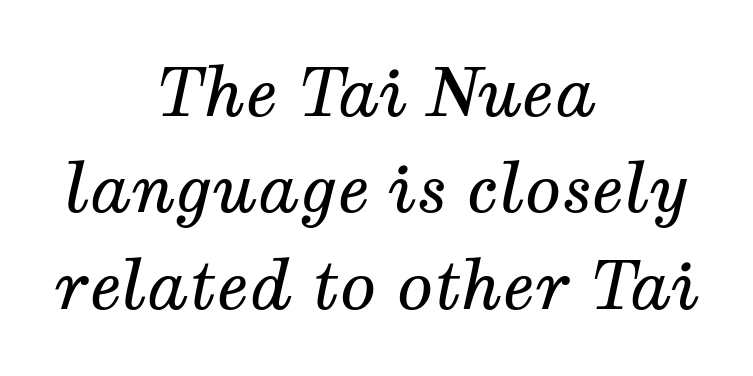
{"serif": "yes", "italic": "yes", "lean": "right", "slant_degrees": 12, "bold": "no", "weight": "regular", "width": "normal", "stroke_contrast": "medium", "x_height": "medium", "monospaced": "no", "underline": "no", "align": "center", "line_spacing": "normal", "line_spacing_ratio": 1.44, "letter_spacing": "normal", "letter_spacing_em": 0.0, "glyph_px": 67}
